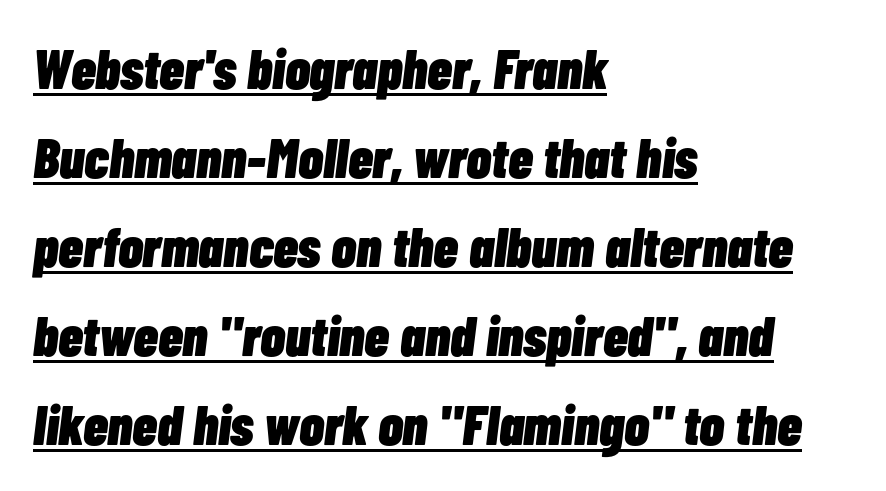
Q: Is the text bold? A: Yes.
Q: Is the text italic (slanted)? A: Yes, it leans right by about 7 degrees.
Q: Is the text underlined? A: Yes.
Q: How is the paragraph aligned? A: Left-aligned.
Q: Is the spacing between letters normal or unusually wide? A: Normal.
Q: Is the spacing between lines tight, normal or loose? A: Normal.
Q: Width (condensed, normal, or wide)? A: Condensed.
Q: Stroke contrast? A: Low.
Q: x-height? A: Medium.
Q: Monospaced? A: No.
